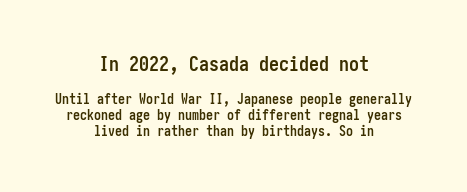
{"italic": "no", "bold": "yes", "underline": "no", "align": "center", "line_spacing": "tight", "line_spacing_ratio": 1.15, "letter_spacing": "normal", "letter_spacing_em": 0.0, "larger_block": "first", "size_ratio": 1.43, "glyph_px": 20}
